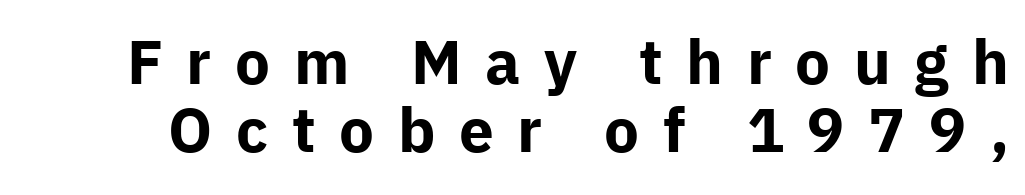
Q: Is the text bold? A: Yes.
Q: Is the text italic (slanted)? A: No, it is upright.
Q: Is the typeface a serif or a sans-serif typeface? A: Sans-serif.
Q: Is the text underlined? A: No.
Q: Is the spacing between letters normal or unusually wide? A: Unusually wide.
Q: Is the spacing between lines tight, normal or loose? A: Tight.
Q: Width (condensed, normal, or wide)? A: Normal.
Q: Stroke contrast? A: Low.
Q: x-height? A: Medium.
Q: Monospaced? A: No.
